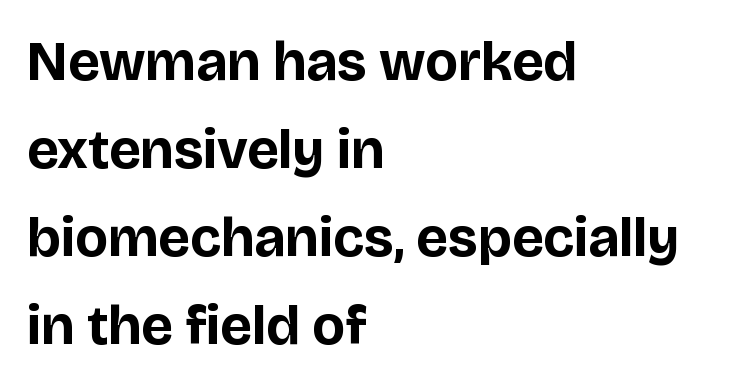
Q: Is the text bold? A: Yes.
Q: Is the text italic (slanted)? A: No, it is upright.
Q: Is the typeface a serif or a sans-serif typeface? A: Sans-serif.
Q: Is the text underlined? A: No.
Q: How is the paragraph aligned? A: Left-aligned.
Q: Is the spacing between letters normal or unusually wide? A: Normal.
Q: Is the spacing between lines tight, normal or loose? A: Normal.
Q: Width (condensed, normal, or wide)? A: Normal.
Q: Stroke contrast? A: Low.
Q: x-height? A: Large.
Q: Monospaced? A: No.
